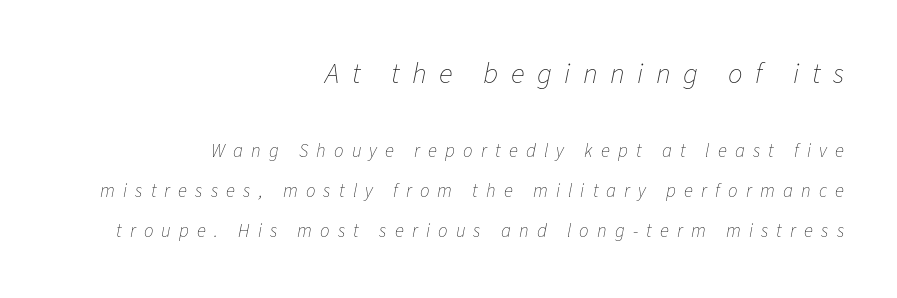
{"italic": "yes", "lean": "right", "slant_degrees": 11, "bold": "no", "weight": "thin", "width": "normal", "stroke_contrast": "low", "x_height": "medium", "monospaced": "no", "underline": "no", "align": "right", "line_spacing": "loose", "line_spacing_ratio": 2.1, "letter_spacing": "wide", "letter_spacing_em": 0.43, "larger_block": "first", "size_ratio": 1.53, "glyph_px": 29}
